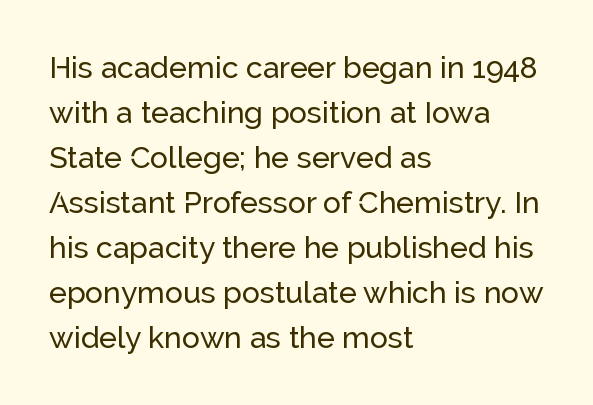
The image shows 30 px sans-serif type, upright; set left-aligned, normal line spacing (1.5x), normal letter spacing, not underlined; low stroke contrast and a medium x-height.
